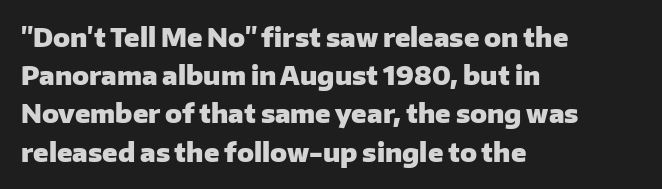
Q: Is the text bold? A: Yes.
Q: Is the text italic (slanted)? A: No, it is upright.
Q: Is the text underlined? A: No.
Q: How is the paragraph aligned? A: Left-aligned.
Q: Is the spacing between letters normal or unusually wide? A: Normal.
Q: Is the spacing between lines tight, normal or loose? A: Normal.
